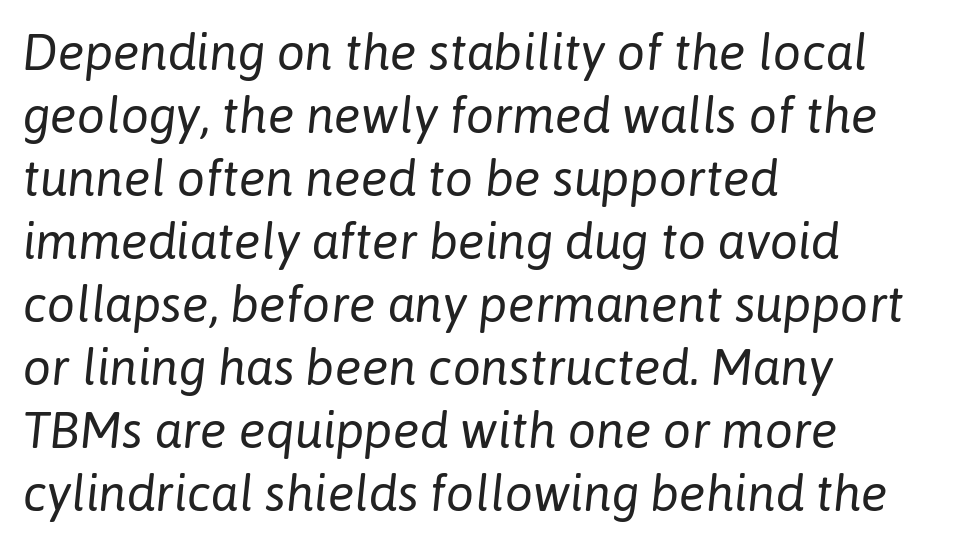
Each word holds together tightly as a unit, with standard inter-letter gaps. Left-aligned paragraph, ragged on the right. The passage shown is not underscored anywhere. Honestly, the row spacing looks completely unremarkable. The passage shown is typed in a proportional face where columns would drift. Is this a heavy cut? Hardly; it is regular or lighter.
